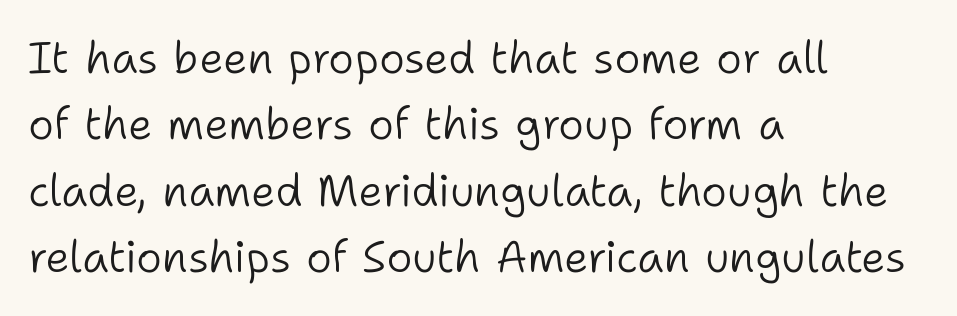
Successive baselines arrive at the customary interval. Layout note: lines flush left. The typeface has the unassuming heft of standard copy or less. Unlike a traditional serif, this face leaves its strokes unadorned. The rendering keeps characters at their native spacing. When letters stand straight like this, we call the style roman or upright.
